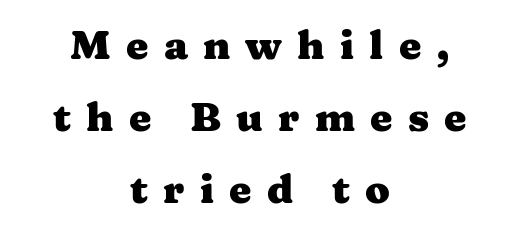
{"serif": "yes", "italic": "no", "bold": "yes", "weight": "heavy", "width": "wide", "stroke_contrast": "medium", "x_height": "medium", "monospaced": "no", "underline": "no", "align": "center", "line_spacing_ratio": 1.8, "letter_spacing": "wide", "letter_spacing_em": 0.38, "glyph_px": 40}
